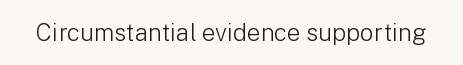
{"italic": "no", "bold": "no", "underline": "no", "letter_spacing": "normal", "letter_spacing_em": 0.0, "glyph_px": 24}
